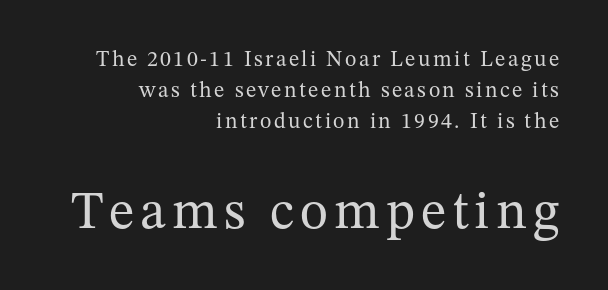
{"serif": "yes", "italic": "no", "bold": "no", "weight": "regular", "width": "normal", "stroke_contrast": "medium", "x_height": "medium", "monospaced": "no", "underline": "no", "align": "right", "line_spacing": "normal", "line_spacing_ratio": 1.42, "larger_block": "second", "size_ratio": 2.45, "glyph_px": 54}
